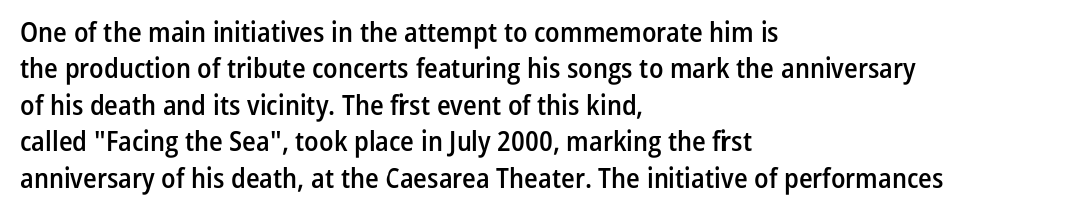
Q: Is the text bold? A: Semi-bold.
Q: Is the text italic (slanted)? A: No, it is upright.
Q: Is the typeface a serif or a sans-serif typeface? A: Sans-serif.
Q: Is the text underlined? A: No.
Q: How is the paragraph aligned? A: Left-aligned.
Q: Is the spacing between letters normal or unusually wide? A: Normal.
Q: Is the spacing between lines tight, normal or loose? A: Normal.
Q: Width (condensed, normal, or wide)? A: Condensed.
Q: Stroke contrast? A: Low.
Q: x-height? A: Medium.
Q: Monospaced? A: No.
